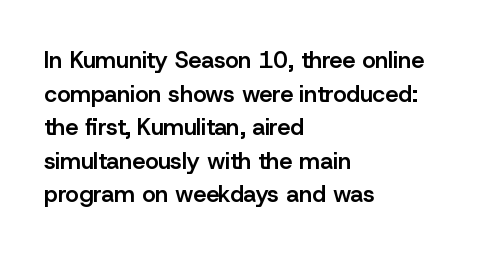
Q: Is the text bold? A: Semi-bold.
Q: Is the text italic (slanted)? A: No, it is upright.
Q: Is the text underlined? A: No.
Q: How is the paragraph aligned? A: Left-aligned.
Q: Is the spacing between letters normal or unusually wide? A: Normal.
Q: Is the spacing between lines tight, normal or loose? A: Normal.
